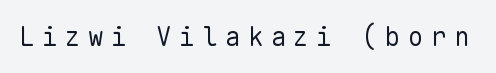
The image shows 26 px text type, upright; set unusually wide letter spacing (+0.28 em), not underlined.
